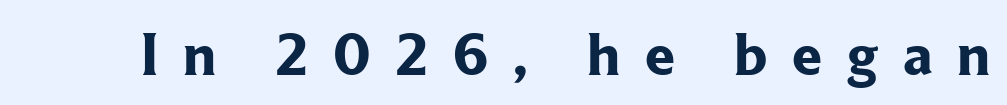
Q: Is the text bold? A: Yes.
Q: Is the text italic (slanted)? A: No, it is upright.
Q: Is the typeface a serif or a sans-serif typeface? A: Serif.
Q: Is the text underlined? A: No.
Q: Is the spacing between letters normal or unusually wide? A: Unusually wide.
Q: Width (condensed, normal, or wide)? A: Normal.
Q: Stroke contrast? A: Low.
Q: x-height? A: Medium.
Q: Monospaced? A: No.
